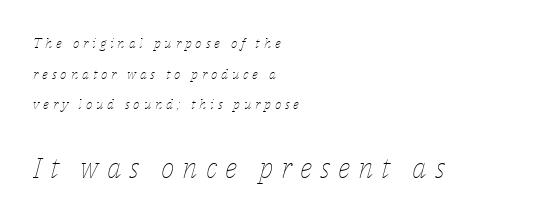
Q: Is the text bold? A: No.
Q: Is the text italic (slanted)? A: Yes, it leans right by about 14 degrees.
Q: Is the text underlined? A: No.
Q: How is the paragraph aligned? A: Left-aligned.
Q: Is the spacing between letters normal or unusually wide? A: Unusually wide.
Q: Is the spacing between lines tight, normal or loose? A: Loose.
Q: Which block of text is set in a larger size, the first (top) or the second (bottom)? A: The second (bottom) one.
Q: Width (condensed, normal, or wide)? A: Normal.
Q: Stroke contrast? A: Low.
Q: x-height? A: Medium.
Q: Monospaced? A: No.
